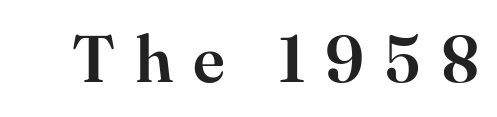
{"serif": "yes", "italic": "no", "width": "normal", "stroke_contrast": "high", "x_height": "small", "monospaced": "no", "underline": "no", "letter_spacing": "wide", "letter_spacing_em": 0.31, "glyph_px": 65}
